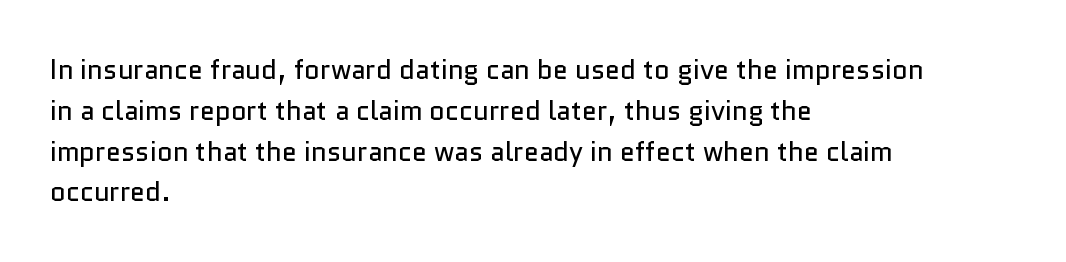
The passage shown stacks its lines at a standard gap. Plain, unruled lines of type. Summary of weight: not heavy and not bold. The rendering keeps characters at their native spacing. Notice how the stems are strictly vertical — no italics here.
